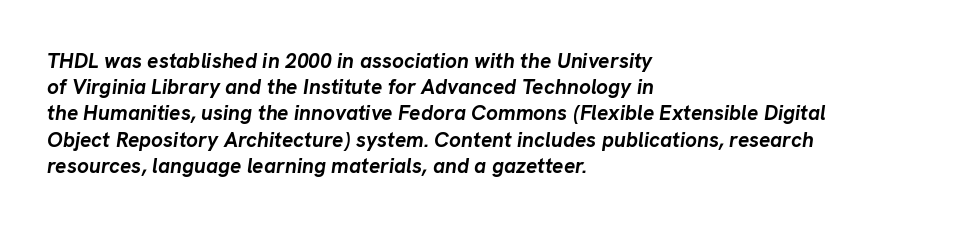
The image shows 21 px bold type, italic (leaning right); set left-aligned, normal line spacing (1.25x), normal letter spacing, not underlined.
